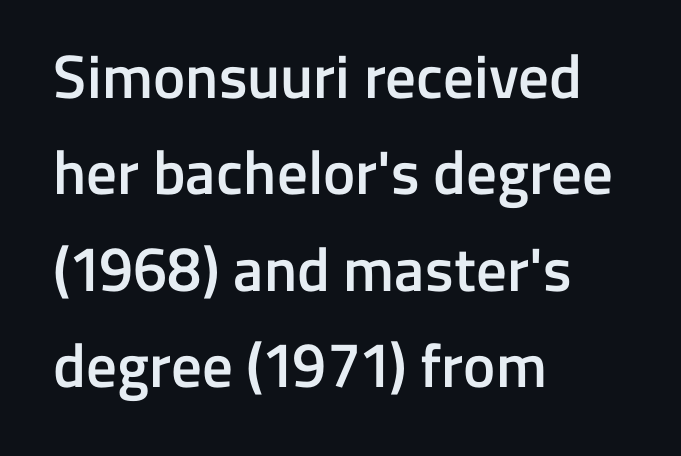
The image shows 61 px semibold sans-serif type, upright; set left-aligned, normal line spacing (1.58x), normal letter spacing, not underlined; low stroke contrast and a medium x-height.
